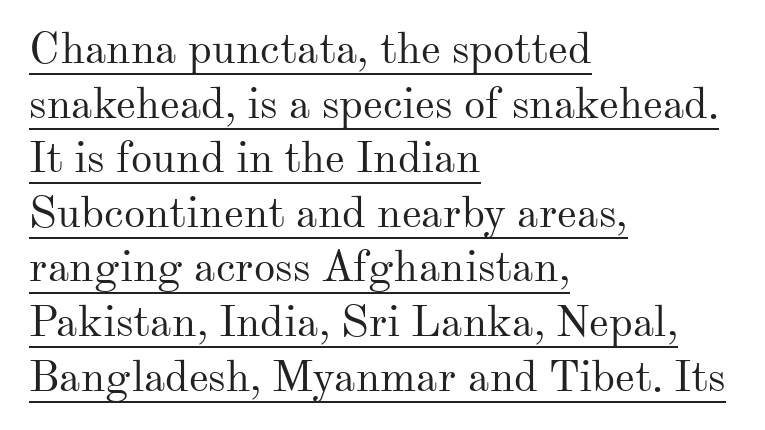
Q: Is the text bold? A: No.
Q: Is the text italic (slanted)? A: No, it is upright.
Q: Is the typeface a serif or a sans-serif typeface? A: Serif.
Q: Is the text underlined? A: Yes.
Q: How is the paragraph aligned? A: Left-aligned.
Q: Is the spacing between letters normal or unusually wide? A: Normal.
Q: Is the spacing between lines tight, normal or loose? A: Normal.
Q: Width (condensed, normal, or wide)? A: Normal.
Q: Stroke contrast? A: Medium.
Q: x-height? A: Small.
Q: Monospaced? A: No.
